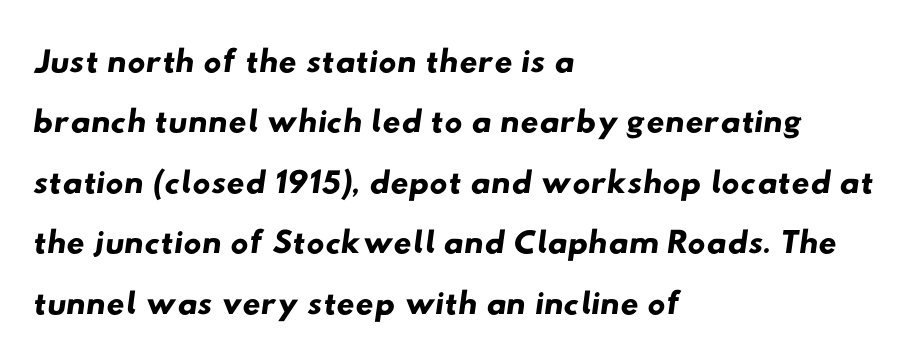
{"serif": "no", "width": "wide", "stroke_contrast": "low", "x_height": "small", "monospaced": "no", "underline": "no", "align": "left", "line_spacing_ratio": 1.21, "letter_spacing": "normal", "letter_spacing_em": 0.0, "glyph_px": 50}
